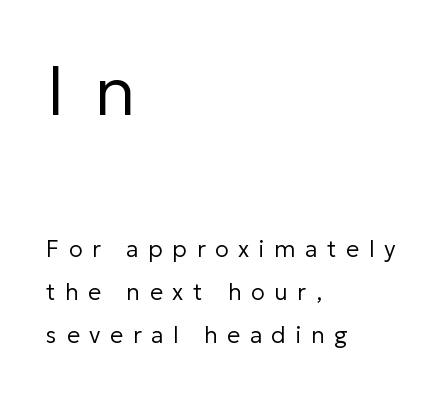
The face used here appears at its bigger size in the upper chunk. Decoration check: the copy has no underline. Do the characters align in a grid? No, the font is proportional. These lines were composed using upright roman letters. Observe the absence of serifs on each vertical stroke in this sample.
